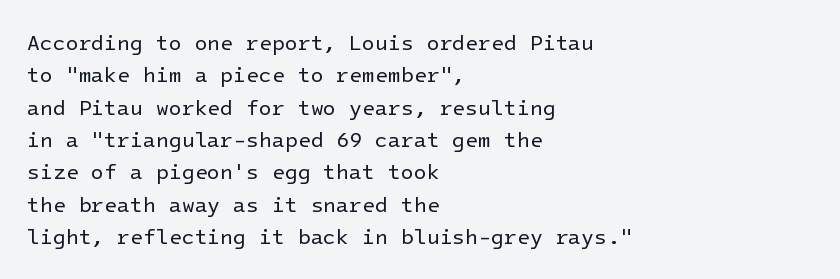
The image shows 21 px text type, upright; set left-aligned, normal line spacing (1.54x), normal letter spacing, not underlined.
